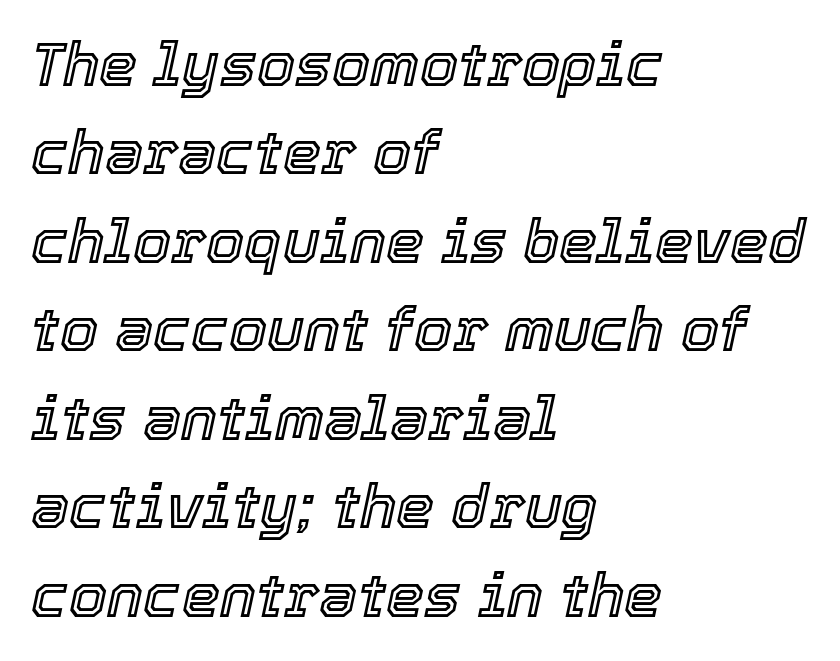
The image shows 61 px text type, italic (leaning right); set left-aligned, normal line spacing (1.45x), normal letter spacing, not underlined; a medium x-height.
